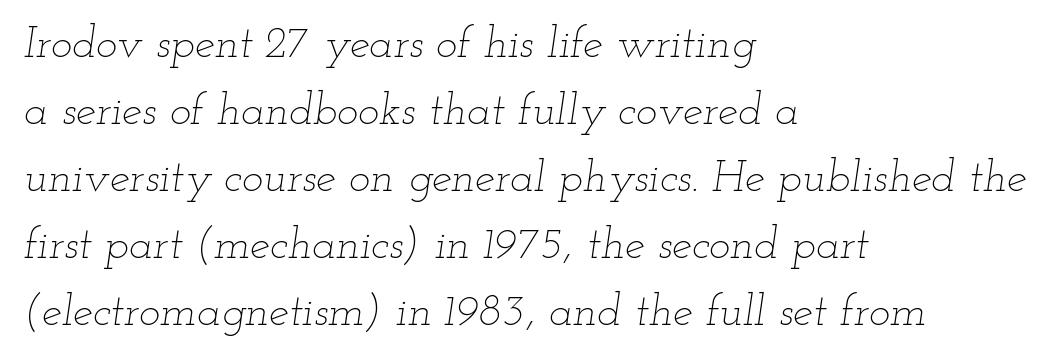
The image shows 45 px thin, wide type, italic (leaning right); set left-aligned, normal line spacing (1.49x), normal letter spacing, not underlined; low stroke contrast and a small x-height.
